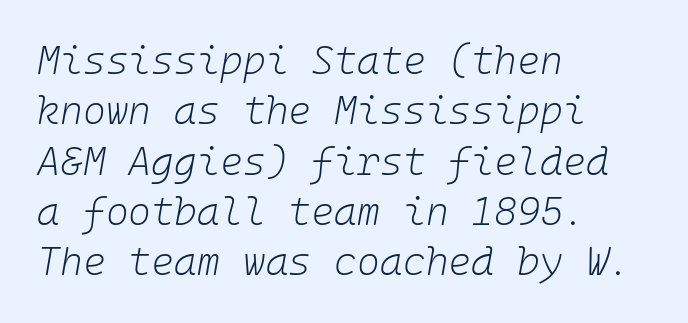
Q: Is the text bold? A: No.
Q: Is the text italic (slanted)? A: Yes, it leans right by about 10 degrees.
Q: Is the text underlined? A: No.
Q: How is the paragraph aligned? A: Left-aligned.
Q: Is the spacing between letters normal or unusually wide? A: Normal.
Q: Is the spacing between lines tight, normal or loose? A: Normal.
Q: Width (condensed, normal, or wide)? A: Normal.
Q: Stroke contrast? A: Low.
Q: x-height? A: Medium.
Q: Monospaced? A: Yes.
